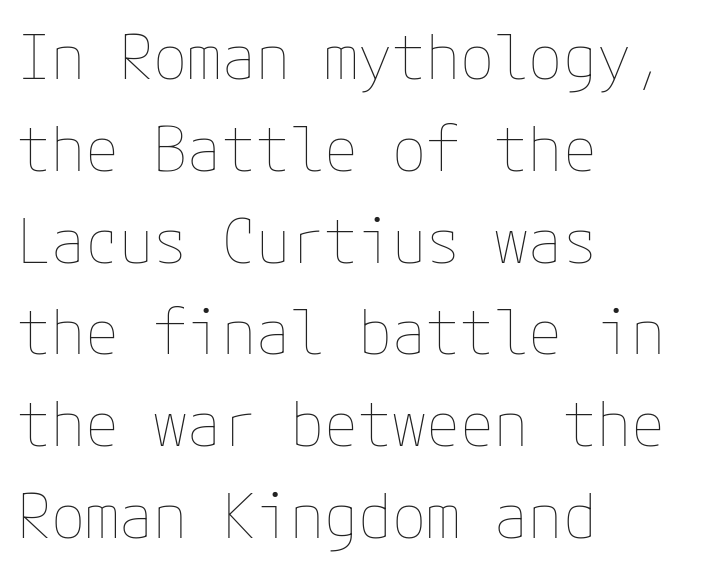
Q: Is the text bold? A: No.
Q: Is the text italic (slanted)? A: No, it is upright.
Q: Is the text underlined? A: No.
Q: How is the paragraph aligned? A: Left-aligned.
Q: Is the spacing between letters normal or unusually wide? A: Normal.
Q: Is the spacing between lines tight, normal or loose? A: Normal.
Q: Width (condensed, normal, or wide)? A: Normal.
Q: Stroke contrast? A: Low.
Q: x-height? A: Medium.
